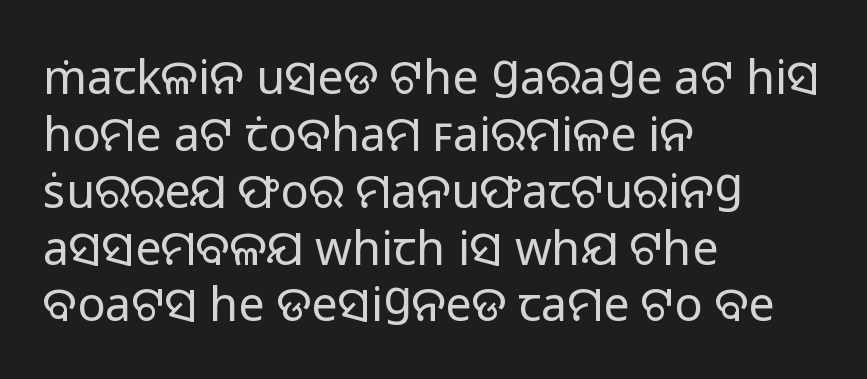
The type family on display is of the sans-serif kind. You could call the tracking neutral — neither tight nor loose. Upright lettering throughout. These lines are rendered in a variable-pitch font.
